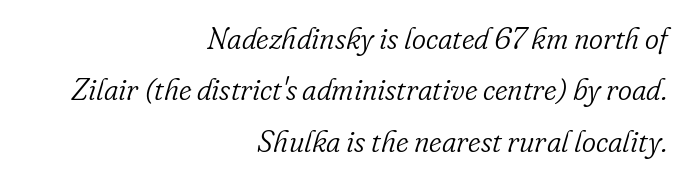
Underline: absent. Look at the tracking — it's just the regular setting, nothing added. Character widths vary here, with narrow letters taking less room than wide ones. The rag falls on the left side of this text block. Little horizontal feet cap the strokes, marking this as serif type.
